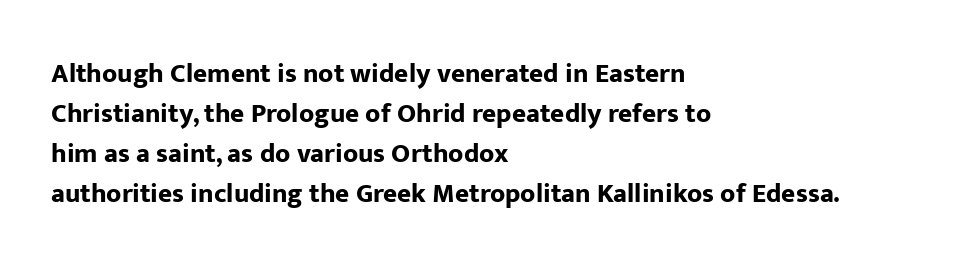
Q: Is the text bold? A: Yes.
Q: Is the text italic (slanted)? A: No, it is upright.
Q: Is the text underlined? A: No.
Q: How is the paragraph aligned? A: Left-aligned.
Q: Is the spacing between letters normal or unusually wide? A: Normal.
Q: Is the spacing between lines tight, normal or loose? A: Normal.
